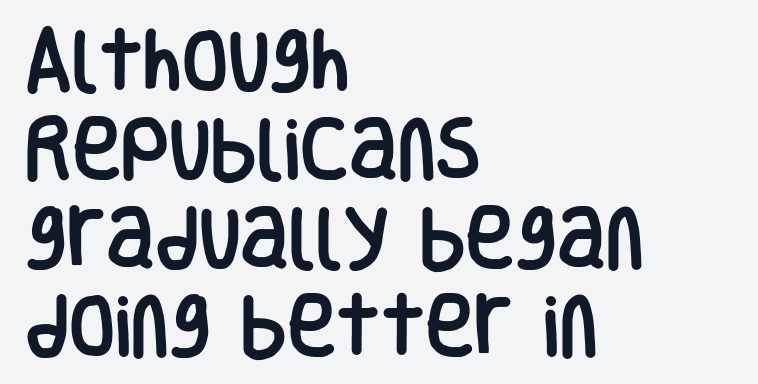
Q: Is the text italic (slanted)? A: No, it is upright.
Q: Is the typeface a serif or a sans-serif typeface? A: Sans-serif.
Q: Is the text underlined? A: No.
Q: How is the paragraph aligned? A: Left-aligned.
Q: Is the spacing between letters normal or unusually wide? A: Normal.
Q: Is the spacing between lines tight, normal or loose? A: Normal.
Q: Width (condensed, normal, or wide)? A: Condensed.
Q: Stroke contrast? A: Low.
Q: x-height? A: Large.
Q: Monospaced? A: No.
